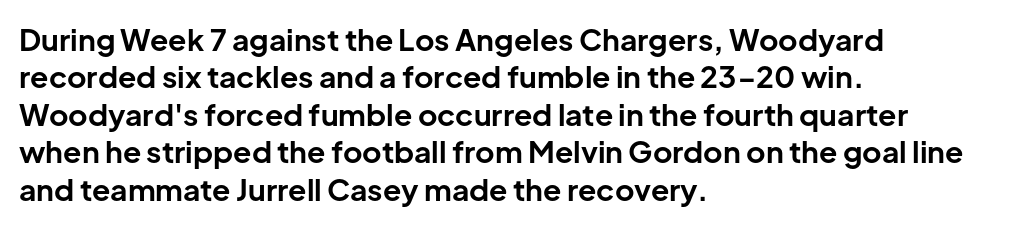
{"serif": "no", "italic": "no", "bold": "yes", "weight": "bold", "width": "normal", "stroke_contrast": "low", "x_height": "medium", "monospaced": "no", "underline": "no", "align": "left", "line_spacing": "normal", "line_spacing_ratio": 1.25, "letter_spacing": "normal", "letter_spacing_em": 0.0, "glyph_px": 30}
